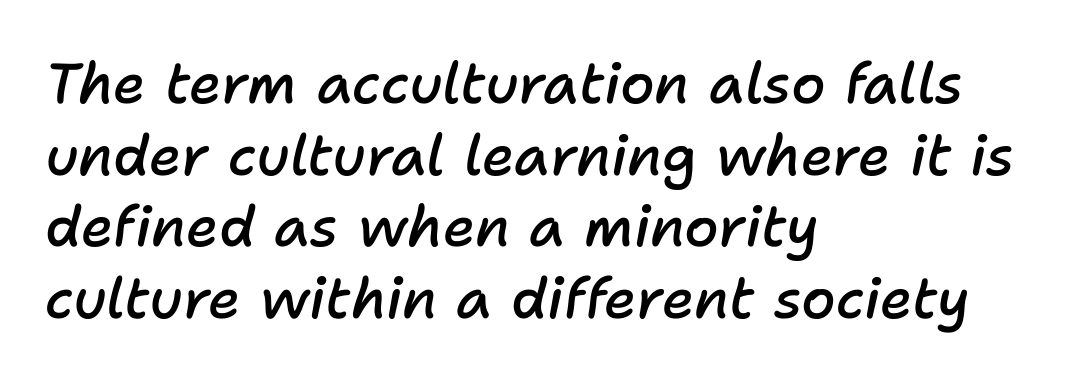
Q: Is the text bold? A: Semi-bold.
Q: Is the text italic (slanted)? A: Yes, it leans right by about 11 degrees.
Q: Is the text underlined? A: No.
Q: How is the paragraph aligned? A: Left-aligned.
Q: Is the spacing between letters normal or unusually wide? A: Normal.
Q: Is the spacing between lines tight, normal or loose? A: Normal.
Q: Width (condensed, normal, or wide)? A: Normal.
Q: Stroke contrast? A: Low.
Q: x-height? A: Medium.
Q: Monospaced? A: No.
